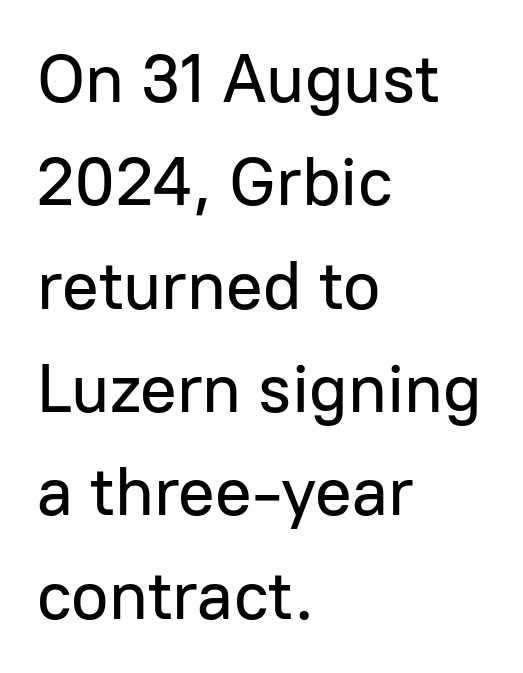
Classification — sans serif. A typesetter would call this leading conventional body-copy spacing. Horizontal alignment here is leftward, the default for most running prose. The passage shown is not underscored anywhere. How are the letters spaced? Ordinarily, with no added tracking.
